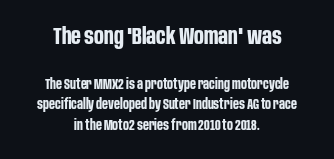
Strong, thick strokes mark this as bold type. Each row of text sits above clean, open space. A student would call this center alignment; a typographer would say set centered. Visually, the top section dominates because its glyphs are scaled up. This sample uses an upright cut, with every glyph sitting square on the baseline.
